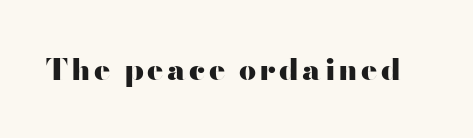
The image shows 30 px heavy, wide sans-serif type, upright; set not underlined; high stroke contrast and a small x-height.
